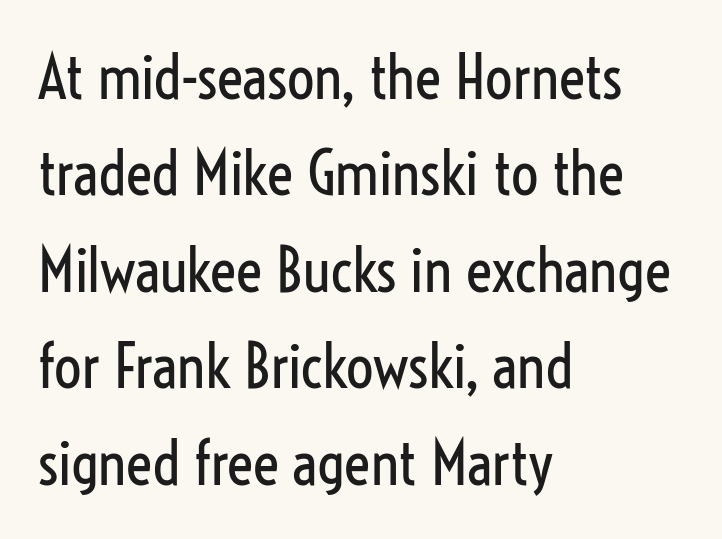
The image shows 61 px regular-weight, condensed sans-serif type, upright; set left-aligned, normal line spacing (1.58x), normal letter spacing, not underlined; low stroke contrast and a medium x-height.
